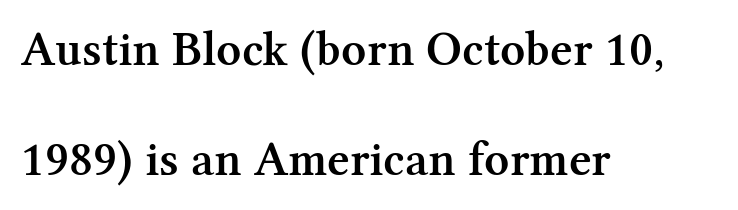
Q: Is the text bold? A: Semi-bold.
Q: Is the text italic (slanted)? A: No, it is upright.
Q: Is the typeface a serif or a sans-serif typeface? A: Serif.
Q: Is the text underlined? A: No.
Q: How is the paragraph aligned? A: Left-aligned.
Q: Is the spacing between letters normal or unusually wide? A: Normal.
Q: Is the spacing between lines tight, normal or loose? A: Loose.
Q: Width (condensed, normal, or wide)? A: Normal.
Q: Stroke contrast? A: Medium.
Q: x-height? A: Medium.
Q: Monospaced? A: No.
